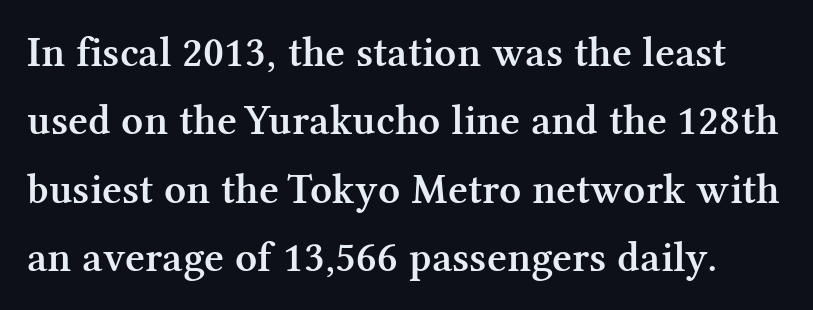
The image shows 43 px semibold serif type, upright; set normal line spacing (1.59x), normal letter spacing, not underlined; medium stroke contrast and a medium x-height.
